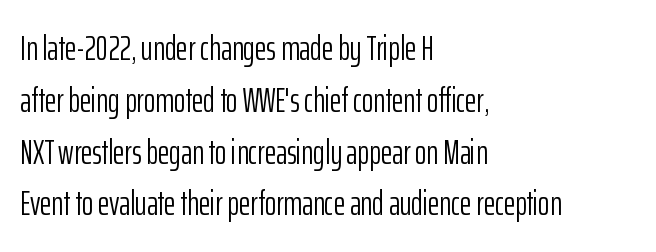
The line-height multiplier appears to be the usual default. The characters are drawn with everyday or finer stroke widths. A typesetter would mark this as roman, not italic. The type is set solid horizontally, with unmodified tracking.
